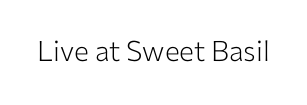
{"serif": "no", "italic": "no", "bold": "no", "weight": "light", "width": "normal", "stroke_contrast": "low", "x_height": "medium", "monospaced": "no", "underline": "no", "letter_spacing": "normal", "letter_spacing_em": 0.0, "glyph_px": 28}
